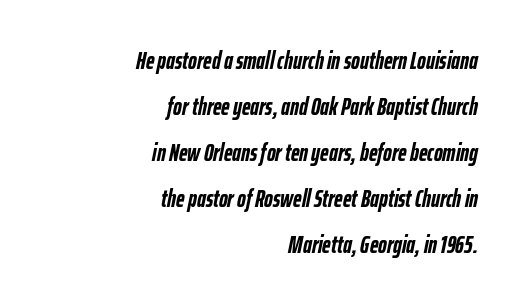
Q: Is the text bold? A: Yes.
Q: Is the text italic (slanted)? A: Yes, it leans right by about 12 degrees.
Q: Is the text underlined? A: No.
Q: How is the paragraph aligned? A: Right-aligned.
Q: Is the spacing between letters normal or unusually wide? A: Normal.
Q: Is the spacing between lines tight, normal or loose? A: Loose.
